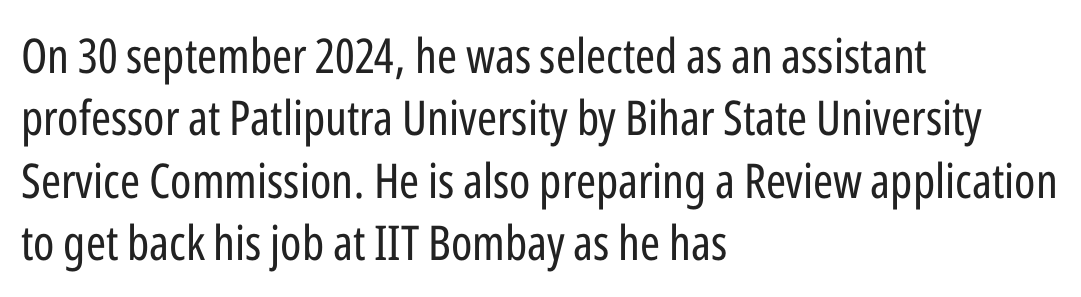
Note: no serifs on the glyphs. The face used here is rendered with its standard letterfit. Does the lettering tilt? It doesn't — this is upright. The weight would be labelled regular, book, light, or lighter still. The paragraph shown leans on its left margin.
